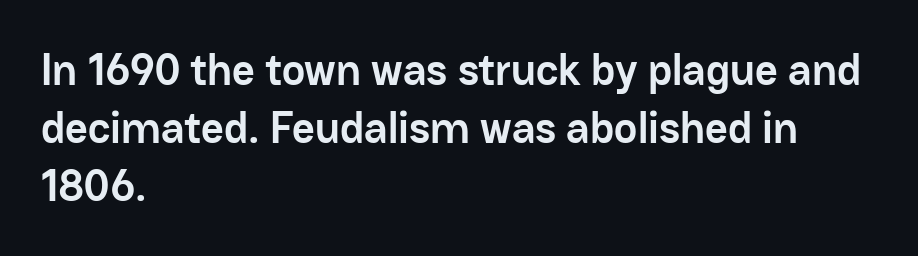
The image shows 44 px semibold sans-serif type, upright; set left-aligned, normal line spacing (1.32x), normal letter spacing, not underlined; low stroke contrast and a medium x-height.
